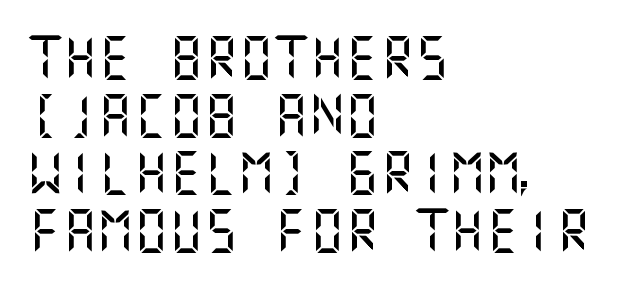
Typographically, this falls in the sans-serif category. Designer's note — italics off, roman on. Students, note that the glyphs here touch the page at normal intervals. Vertical spacing — default. Reading down the block, your eye returns to a fixed left position each line.
